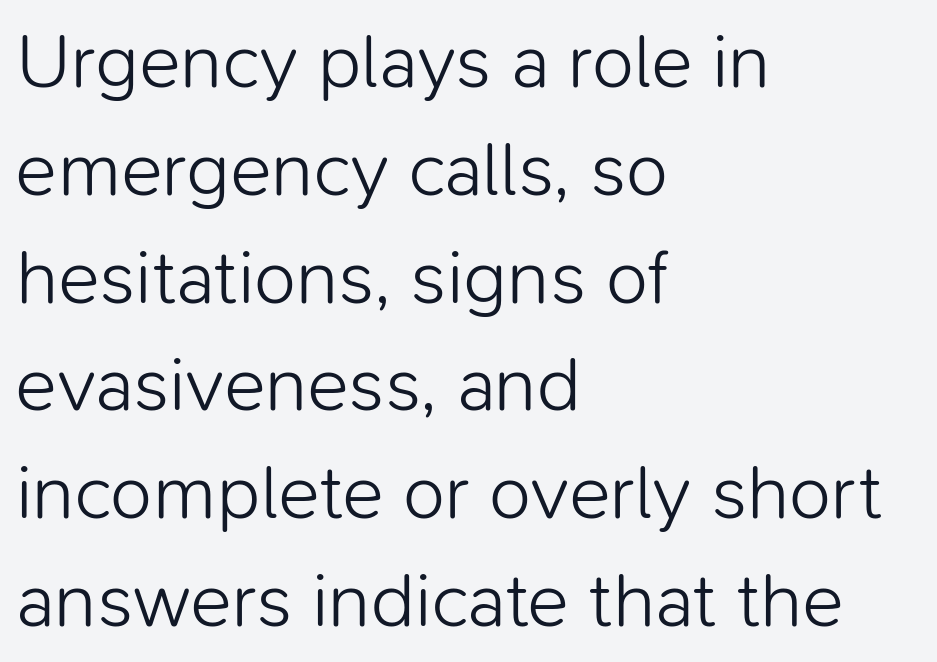
The image shows 77 px light sans-serif type, upright; set left-aligned, normal line spacing (1.4x), normal letter spacing, not underlined; low stroke contrast and a medium x-height.
